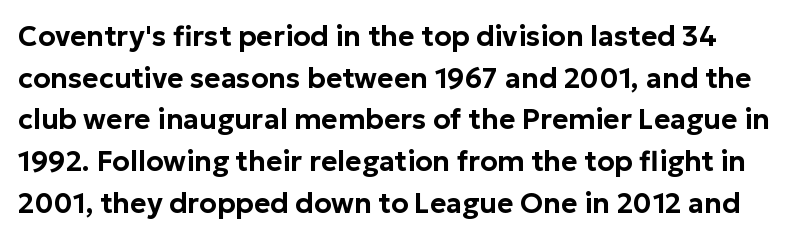
The face used here is a sans, in the tradition of grotesques and geometrics. Does the lettering tilt? It doesn't — this is upright. Words appear dense and cohesive because spacing is normal. A bare baseline throughout the passage. Spacing verdict: proportional, widths tailored to each character.
